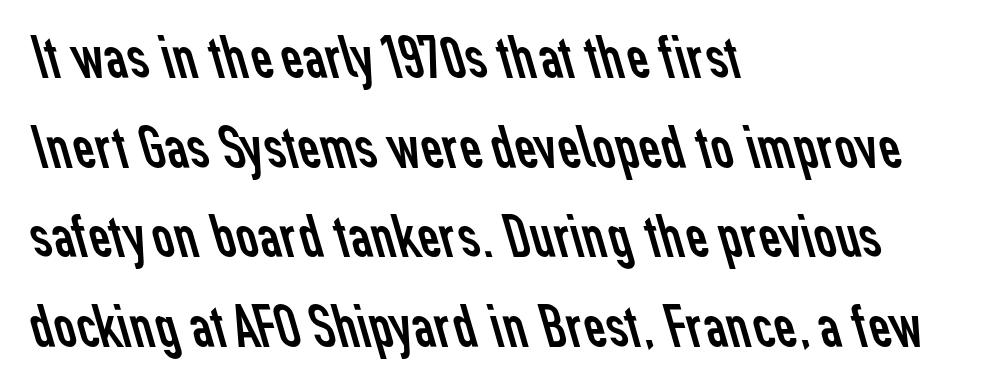
Notice how the passage keeps a crisp vertical edge on the left only. Letters rest on an invisible, unmarked baseline. Compared with a typical body face, this is equally light or lighter still. Compared with typical body copy, the letter spacing here is the same. You could not count columns in this text — the font is proportionally spaced. The lines sit at an ordinary, default distance from one another.
